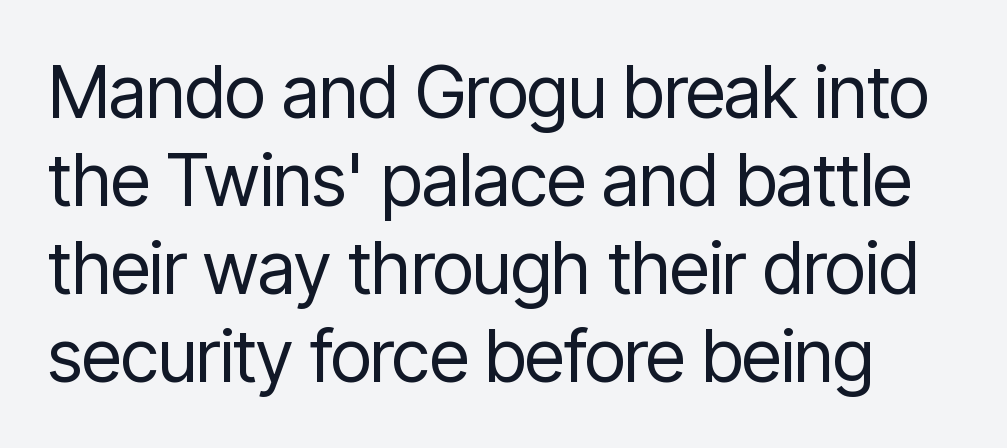
{"serif": "no", "italic": "no", "bold": "no", "weight": "regular", "width": "condensed", "stroke_contrast": "low", "x_height": "medium", "monospaced": "no", "underline": "no", "line_spacing_ratio": 1.22, "letter_spacing": "normal", "letter_spacing_em": 0.0, "glyph_px": 72}
